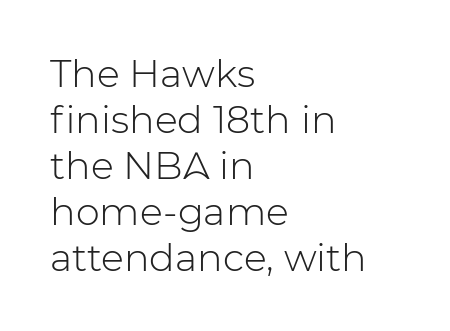
{"serif": "no", "italic": "no", "bold": "no", "weight": "light", "width": "normal", "stroke_contrast": "low", "x_height": "medium", "monospaced": "no", "underline": "no", "align": "left", "line_spacing_ratio": 1.21, "letter_spacing": "normal", "letter_spacing_em": 0.0, "glyph_px": 38}
